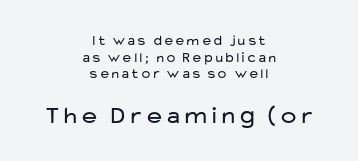
Q: Is the text bold? A: No.
Q: Is the text italic (slanted)? A: No, it is upright.
Q: Is the text underlined? A: No.
Q: How is the paragraph aligned? A: Centered.
Q: Is the spacing between letters normal or unusually wide? A: Normal.
Q: Which block of text is set in a larger size, the first (top) or the second (bottom)? A: The second (bottom) one.
